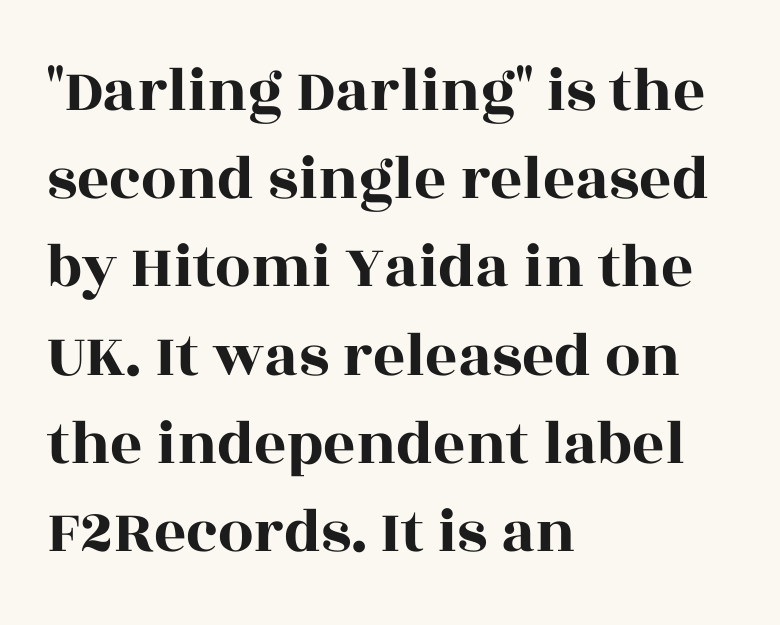
{"serif": "yes", "italic": "no", "width": "wide", "x_height": "large", "monospaced": "no", "underline": "no", "align": "left", "line_spacing": "normal", "line_spacing_ratio": 1.4, "letter_spacing": "normal", "letter_spacing_em": 0.0, "glyph_px": 63}
